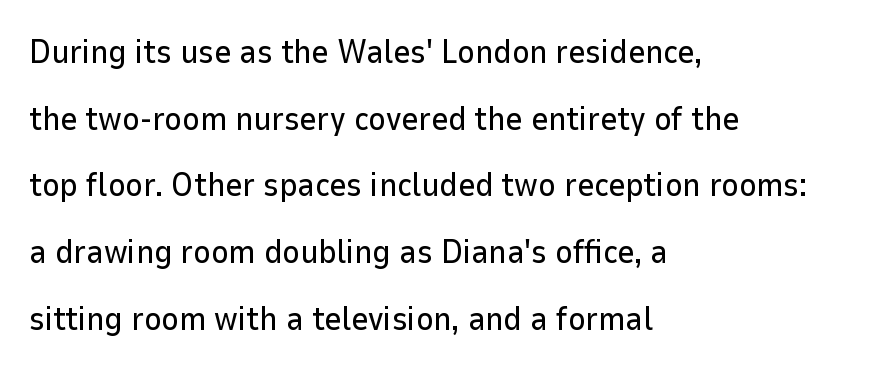
These lines stack with their left ends in a neat column. Each letter's strokes conclude bluntly, with no projecting serifs. You could not count columns in this text — the font is proportionally spaced. Does extra space separate the letters? No, they use regular spacing. Notice how the stems are strictly vertical — no italics here. Lines of text with bare space underneath.
